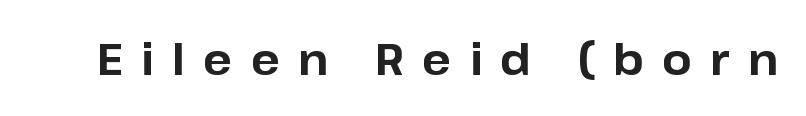
Q: Is the text bold? A: Yes.
Q: Is the text italic (slanted)? A: No, it is upright.
Q: Is the typeface a serif or a sans-serif typeface? A: Sans-serif.
Q: Is the text underlined? A: No.
Q: Is the spacing between letters normal or unusually wide? A: Unusually wide.
Q: Width (condensed, normal, or wide)? A: Normal.
Q: Stroke contrast? A: Low.
Q: x-height? A: Medium.
Q: Monospaced? A: No.
